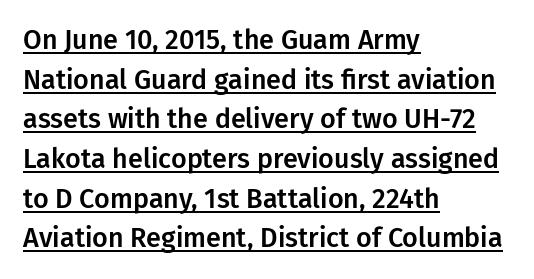
What's the leading like? Ordinary, nothing unusual. Do the letters lean? They stand straight. The letterforms sit shoulder to shoulder at normal distance. Does a line run under the words? Yes, clearly. The paragraph has a hard left edge and a soft right edge.
